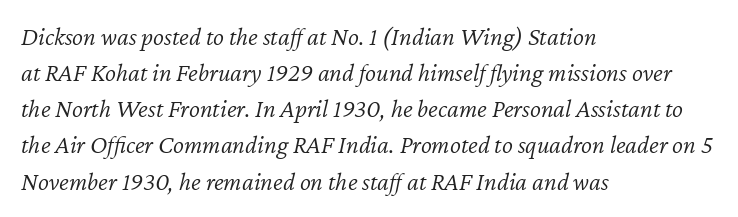
The image shows 26 px text type, italic (leaning right); set left-aligned, normal line spacing (1.39x), normal letter spacing, not underlined.
